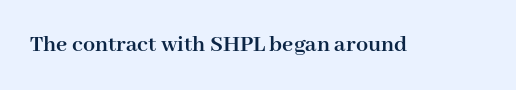
The image shows 24 px bold type, upright; set normal letter spacing, not underlined.
